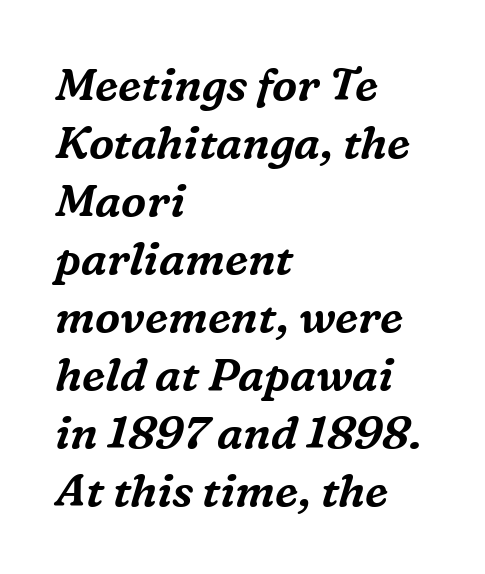
Q: Is the text italic (slanted)? A: Yes, it leans right by about 16 degrees.
Q: Is the typeface a serif or a sans-serif typeface? A: Serif.
Q: Is the text underlined? A: No.
Q: How is the paragraph aligned? A: Left-aligned.
Q: Is the spacing between letters normal or unusually wide? A: Normal.
Q: Is the spacing between lines tight, normal or loose? A: Normal.
Q: Width (condensed, normal, or wide)? A: Normal.
Q: Stroke contrast? A: Medium.
Q: x-height? A: Medium.
Q: Monospaced? A: No.
